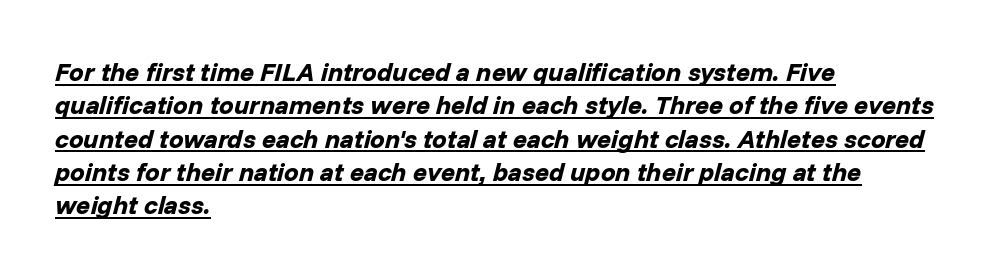
Glyph-to-glyph distance matches everyday printed text. The letters are bold, with thick, heavy strokes. Horizontal alignment here is leftward, the default for most running prose. A typesetter would mark this as italic. Underline: present.
